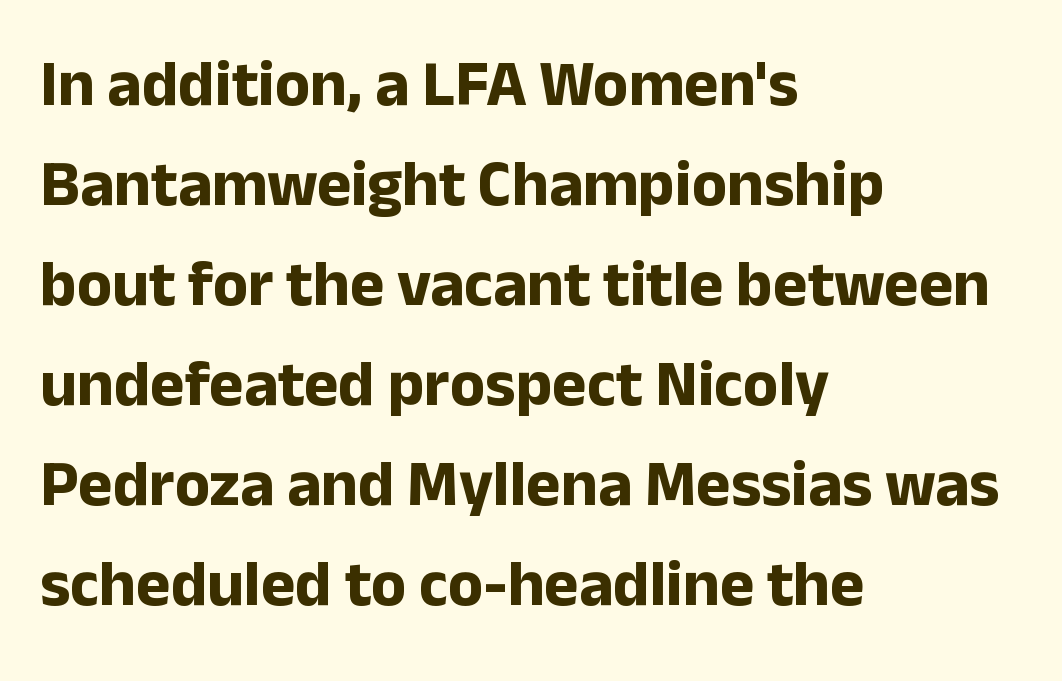
Q: Is the text bold? A: Yes.
Q: Is the text italic (slanted)? A: No, it is upright.
Q: Is the typeface a serif or a sans-serif typeface? A: Sans-serif.
Q: Is the text underlined? A: No.
Q: How is the paragraph aligned? A: Left-aligned.
Q: Is the spacing between letters normal or unusually wide? A: Normal.
Q: Is the spacing between lines tight, normal or loose? A: Normal.
Q: Width (condensed, normal, or wide)? A: Normal.
Q: Stroke contrast? A: Low.
Q: x-height? A: Medium.
Q: Monospaced? A: No.
